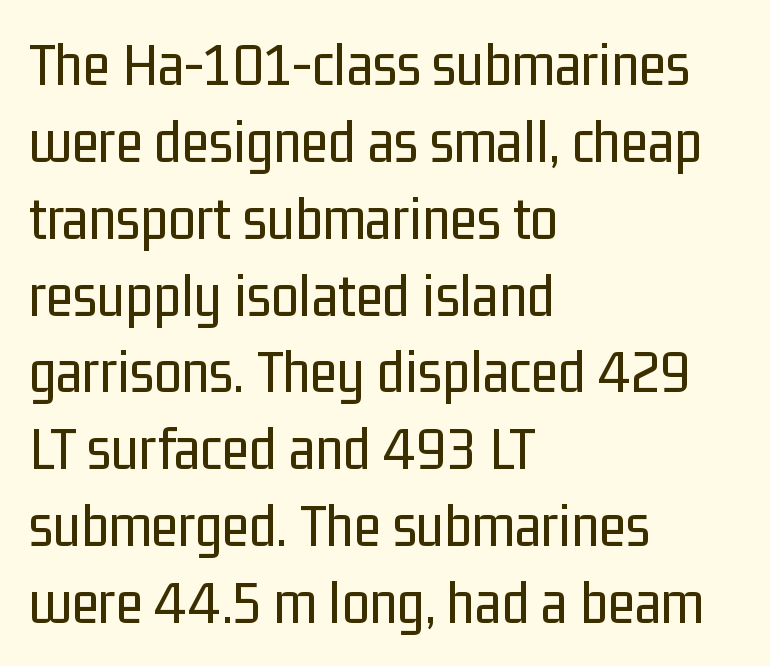
{"serif": "no", "italic": "no", "bold": "no", "weight": "regular", "width": "condensed", "stroke_contrast": "low", "x_height": "medium", "monospaced": "no", "underline": "no", "align": "left", "line_spacing_ratio": 1.22, "letter_spacing": "normal", "letter_spacing_em": 0.0, "glyph_px": 63}
